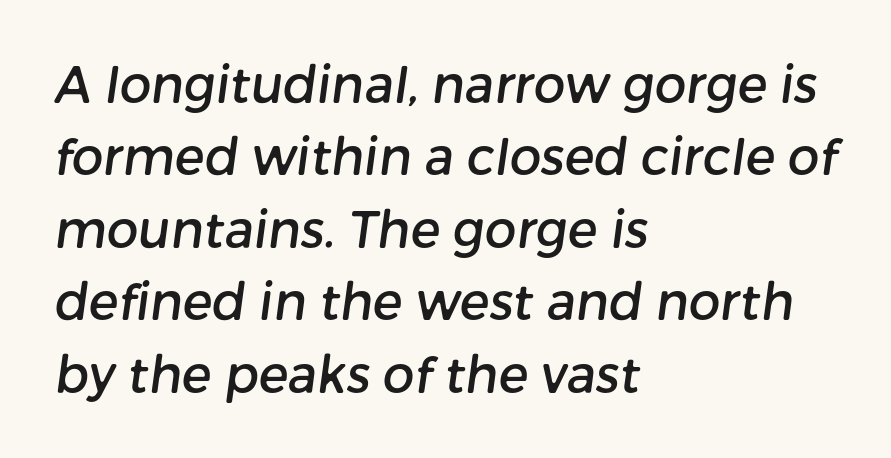
The image shows 50 px sans-serif type; set left-aligned, normal line spacing (1.45x), normal letter spacing, not underlined; low stroke contrast and a medium x-height.
